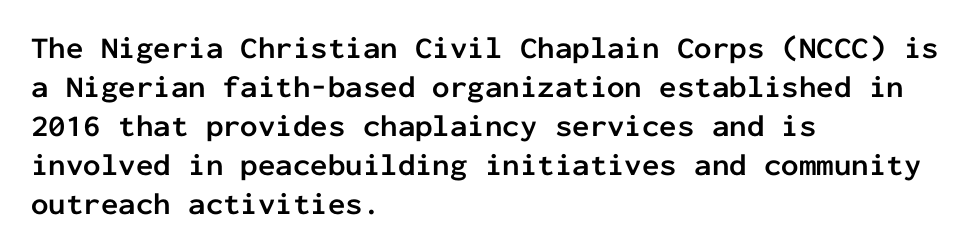
{"serif": "no", "italic": "no", "bold": "yes", "weight": "semibold", "width": "normal", "stroke_contrast": "low", "x_height": "medium", "monospaced": "yes", "underline": "no", "align": "left", "line_spacing": "normal", "line_spacing_ratio": 1.26, "letter_spacing": "normal", "letter_spacing_em": 0.0, "glyph_px": 31}
